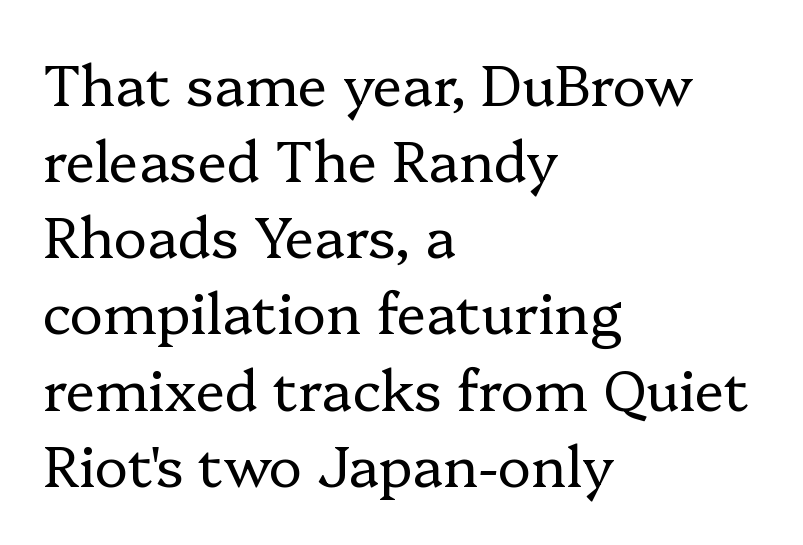
{"serif": "yes", "italic": "no", "bold": "no", "weight": "regular", "width": "normal", "stroke_contrast": "low", "x_height": "medium", "monospaced": "no", "underline": "no", "align": "left", "line_spacing": "normal", "line_spacing_ratio": 1.36, "letter_spacing": "normal", "letter_spacing_em": 0.0, "glyph_px": 56}
